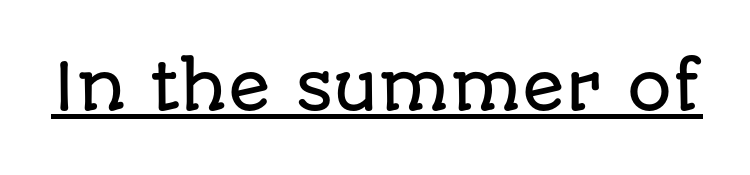
The image shows 63 px sans-serif type, upright; set normal letter spacing, underlined; low stroke contrast and a large x-height.
